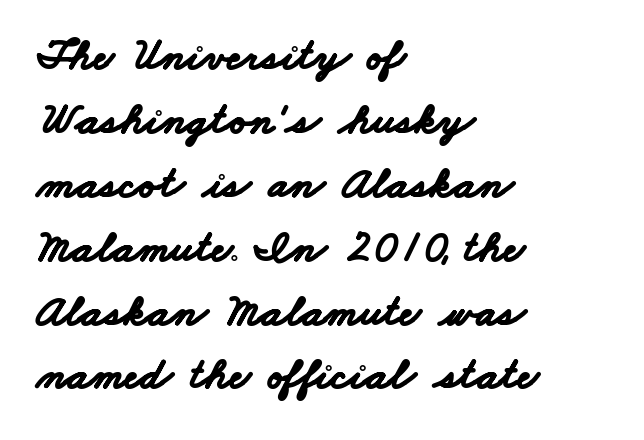
The space between consecutive lines is moderate. The setting favours the left margin, as ordinary paragraphs usually do. No extra tracking has been applied to these lines. You can tell from the bare stems that sans-serif type was used. Proportional: the letters do not fall into vertical columns.
